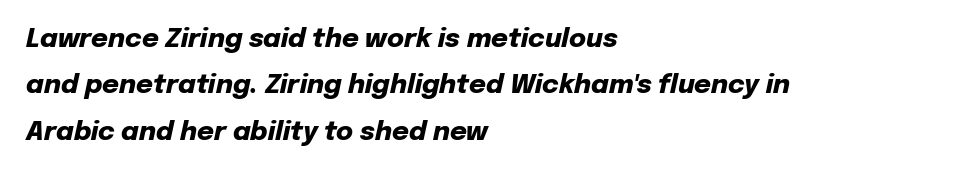
The image shows 26 px bold type, italic (leaning right); set left-aligned, line spacing 1.78x, normal letter spacing, not underlined.
